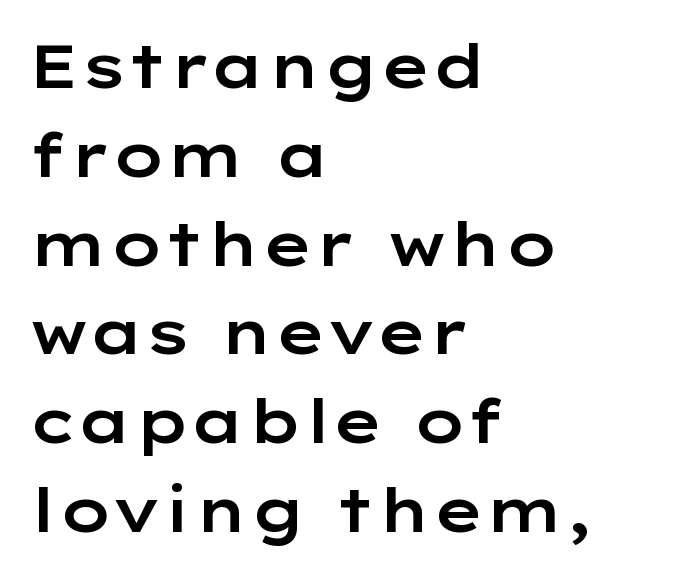
Standard letterfit; no display-style spreading of the glyphs. Every stem runs plumb, perpendicular to the baseline. The characters display no serif detailing; their extremities are plain. Layout note: lines flush left. A clean baseline with only descenders dipping below it. The passage shown is typed in a proportional face where columns would drift.
